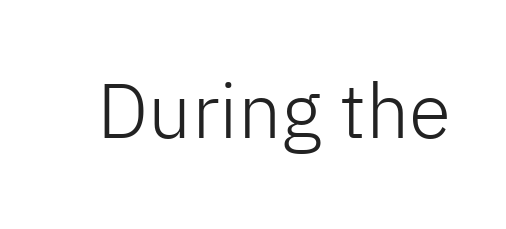
The passage shown has conventional tracking throughout. Each letter keeps its own natural width here, so spacing adapts to shape. Any mark beneath the type? The region is blank. Stroke thickness stays within the range of a standard reading face or lighter. In terms of letterform style, serifs are entirely absent. Nope, not italic — everything's standing straight.
